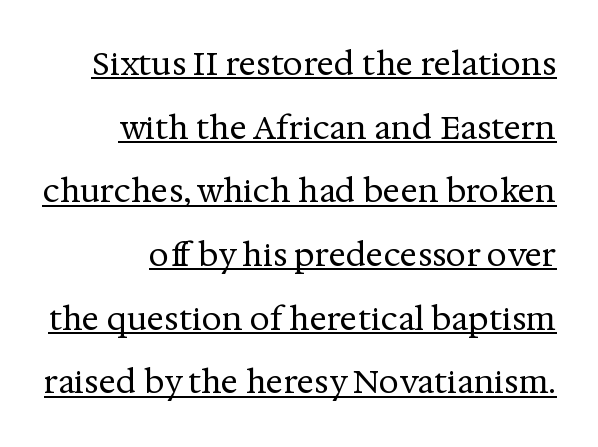
The leading is generous, giving the passage an open texture. The rendering uses the underline text-decoration. Spacing between characters is what you'd get straight out of the box. Every character sits straight up, as roman type does. Weight: regular or lighter.
